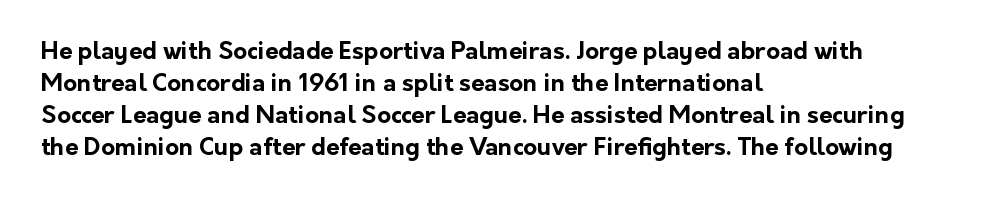
Q: Is the text bold? A: Yes.
Q: Is the text italic (slanted)? A: No, it is upright.
Q: Is the text underlined? A: No.
Q: How is the paragraph aligned? A: Left-aligned.
Q: Is the spacing between letters normal or unusually wide? A: Normal.
Q: Is the spacing between lines tight, normal or loose? A: Normal.
